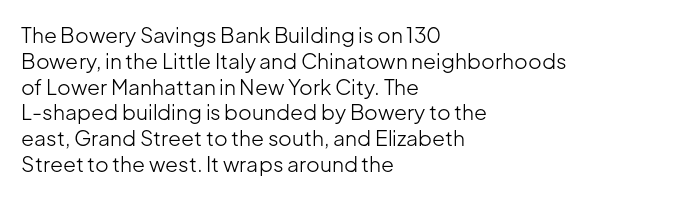
The image shows 21 px text type, upright; set left-aligned, line spacing 1.23x, normal letter spacing, not underlined.
